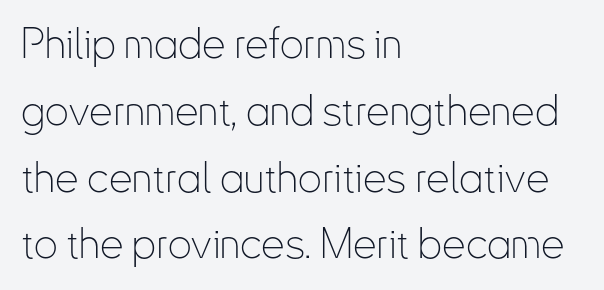
Q: Is the text bold? A: No.
Q: Is the text italic (slanted)? A: No, it is upright.
Q: Is the typeface a serif or a sans-serif typeface? A: Sans-serif.
Q: Is the text underlined? A: No.
Q: How is the paragraph aligned? A: Left-aligned.
Q: Is the spacing between letters normal or unusually wide? A: Normal.
Q: Is the spacing between lines tight, normal or loose? A: Normal.
Q: Width (condensed, normal, or wide)? A: Condensed.
Q: Stroke contrast? A: Low.
Q: x-height? A: Small.
Q: Monospaced? A: No.
